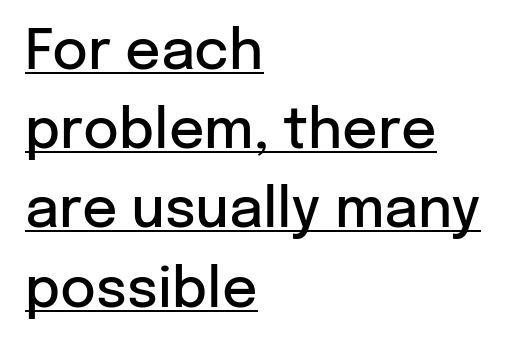
{"serif": "no", "italic": "no", "bold": "semi", "weight": "semibold", "width": "normal", "stroke_contrast": "low", "x_height": "medium", "monospaced": "no", "underline": "yes", "align": "left", "line_spacing": "normal", "line_spacing_ratio": 1.44, "letter_spacing": "normal", "letter_spacing_em": 0.0, "glyph_px": 55}
